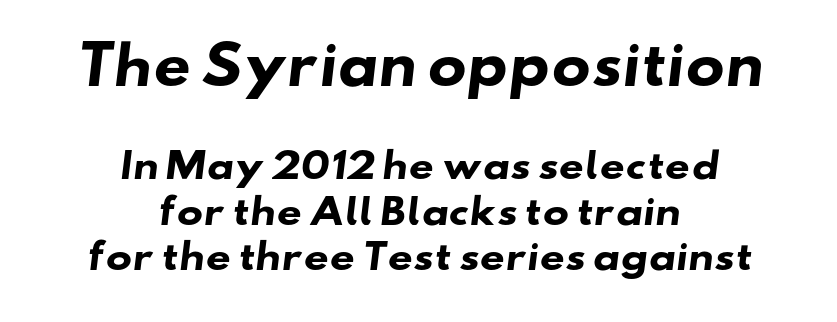
Q: Is the text bold? A: Yes.
Q: Is the typeface a serif or a sans-serif typeface? A: Sans-serif.
Q: Is the text underlined? A: No.
Q: How is the paragraph aligned? A: Centered.
Q: Is the spacing between letters normal or unusually wide? A: Normal.
Q: Is the spacing between lines tight, normal or loose? A: Normal.
Q: Which block of text is set in a larger size, the first (top) or the second (bottom)? A: The first (top) one.
Q: Width (condensed, normal, or wide)? A: Wide.
Q: Stroke contrast? A: Low.
Q: x-height? A: Small.
Q: Monospaced? A: No.
